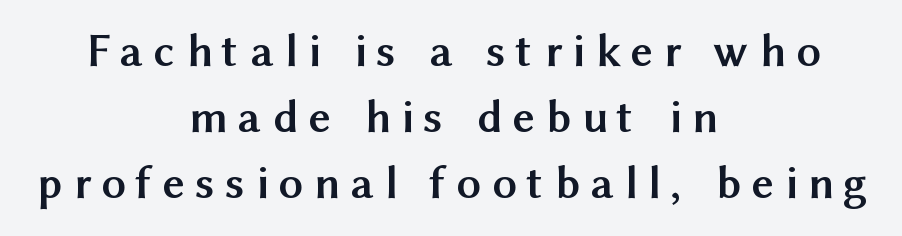
The face used here is rendered with a markedly widened letterfit. Where is the straight margin? There isn't one; the lines are centered. Does the weight exceed regular? Yes, all the way to bold. The letters stand straight up with perfectly vertical stems.
